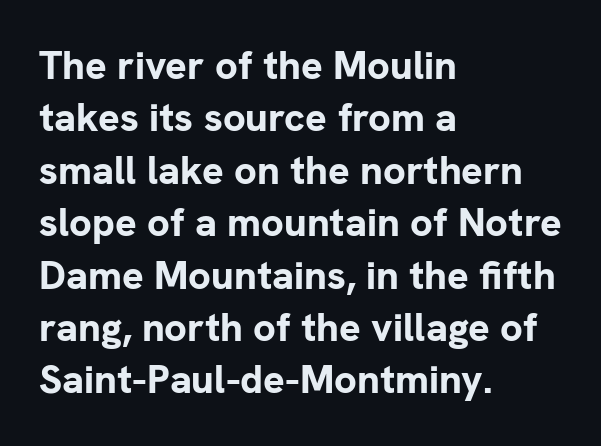
{"serif": "no", "italic": "no", "bold": "yes", "weight": "bold", "width": "normal", "stroke_contrast": "low", "x_height": "medium", "monospaced": "no", "underline": "no", "align": "left", "line_spacing": "normal", "line_spacing_ratio": 1.31, "letter_spacing": "normal", "letter_spacing_em": 0.0, "glyph_px": 40}
